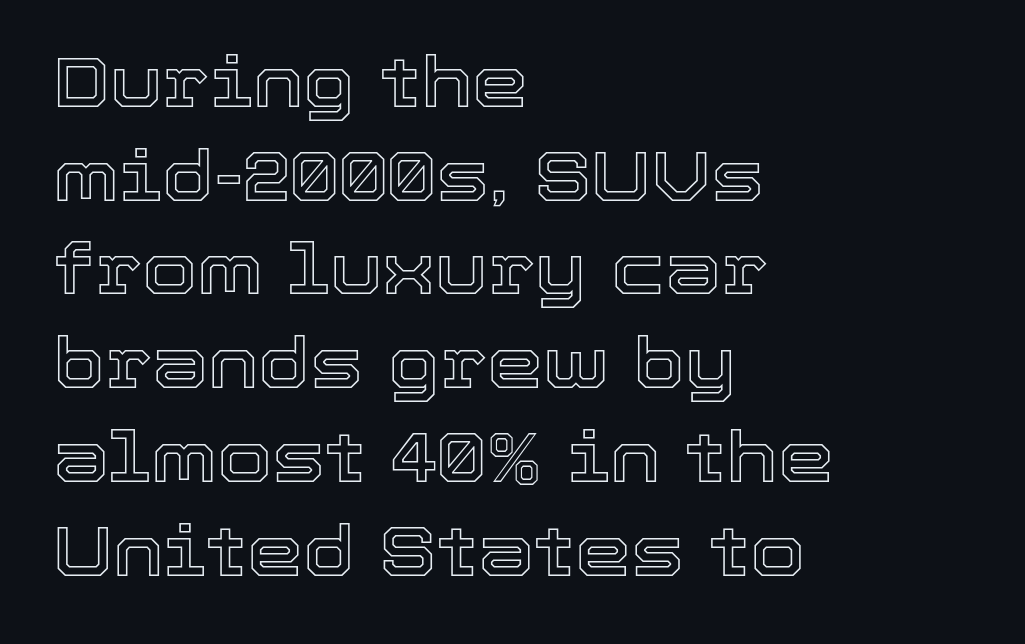
{"italic": "no", "width": "normal", "x_height": "medium", "monospaced": "no", "underline": "no", "align": "left", "line_spacing": "normal", "line_spacing_ratio": 1.32, "letter_spacing": "normal", "letter_spacing_em": 0.0, "glyph_px": 71}
